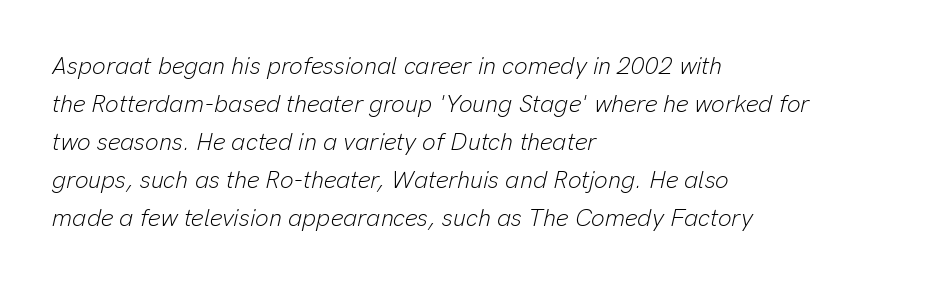
The image shows 24 px text type, italic (leaning right); set left-aligned, normal line spacing (1.58x), normal letter spacing, not underlined.
